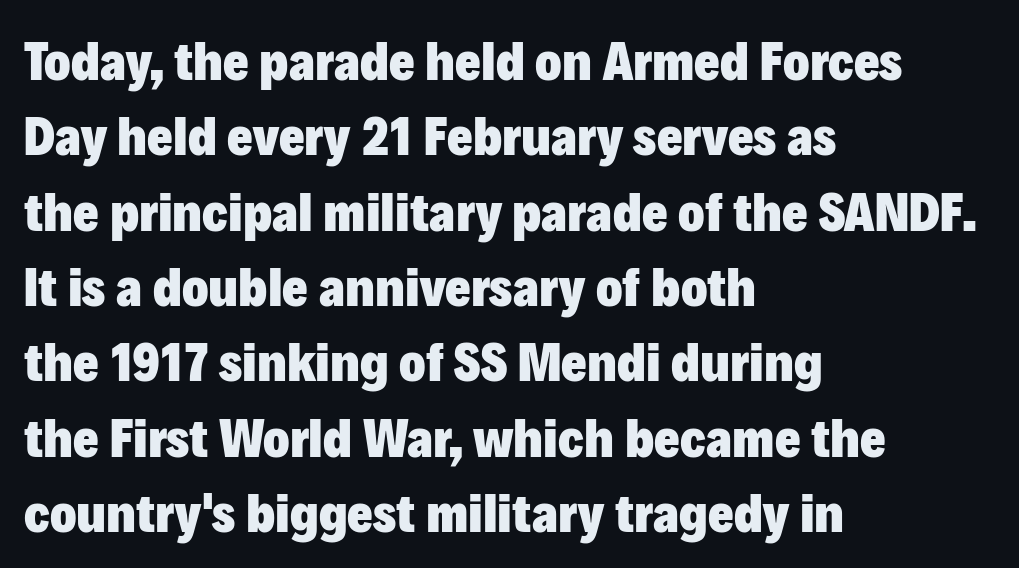
{"serif": "no", "italic": "no", "bold": "yes", "weight": "heavy", "width": "normal", "stroke_contrast": "low", "x_height": "medium", "monospaced": "no", "underline": "no", "align": "left", "line_spacing": "normal", "line_spacing_ratio": 1.37, "letter_spacing": "normal", "letter_spacing_em": 0.0, "glyph_px": 55}
